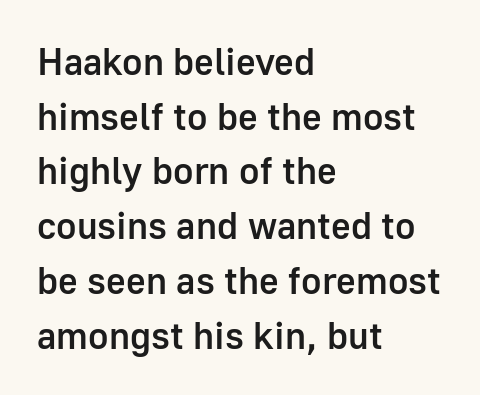
Nobody touched the tracking dial on this one. As a designer I'd log this as weight 600, semibold. Alignment: flush left. Style check: upright. Does the type have serifs? No, each stem ends abruptly.
